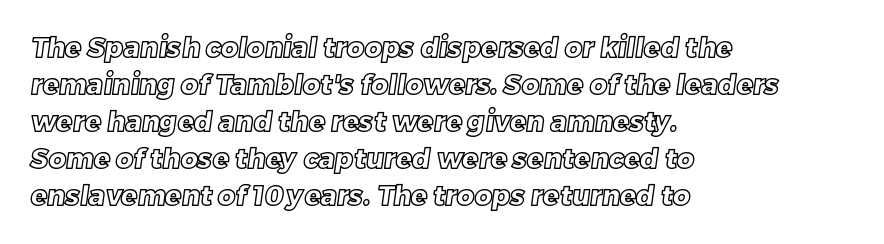
{"underline": "no", "align": "left", "line_spacing": "normal", "line_spacing_ratio": 1.37, "letter_spacing": "normal", "letter_spacing_em": 0.0, "glyph_px": 27}
